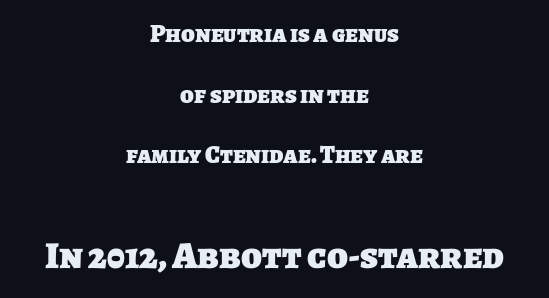
The image shows 38 px heavy sans-serif type; set centered, loose line spacing (2.43x), normal letter spacing, not underlined; the second (bottom) block is 1.52x larger; low stroke contrast and a large x-height.
